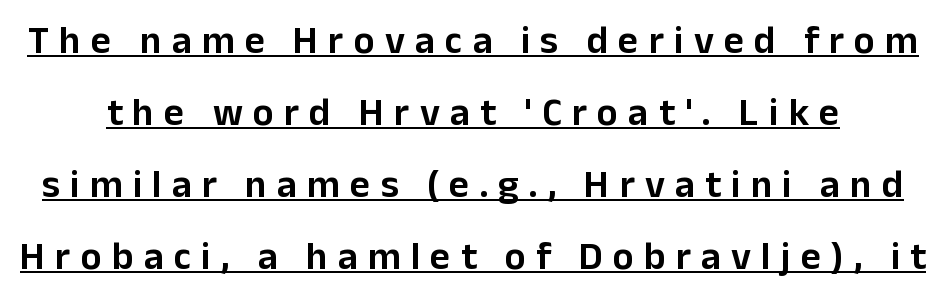
Think of a printed novel: that variable character pitch is what you see here. Short note: letters widely spaced. Notice how a bar underscores the lettering throughout. Italic: no, the glyphs are upright roman.
